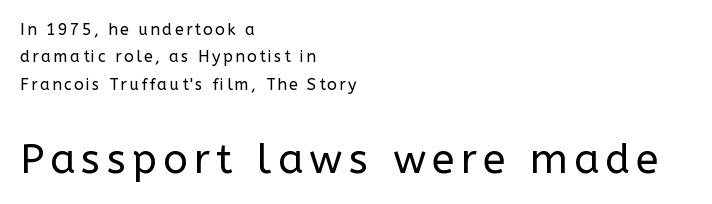
Q: Is the text bold? A: No.
Q: Is the text italic (slanted)? A: No, it is upright.
Q: Is the typeface a serif or a sans-serif typeface? A: Sans-serif.
Q: Is the text underlined? A: No.
Q: How is the paragraph aligned? A: Left-aligned.
Q: Which block of text is set in a larger size, the first (top) or the second (bottom)? A: The second (bottom) one.
Q: Width (condensed, normal, or wide)? A: Normal.
Q: Stroke contrast? A: Low.
Q: x-height? A: Medium.
Q: Monospaced? A: No.
